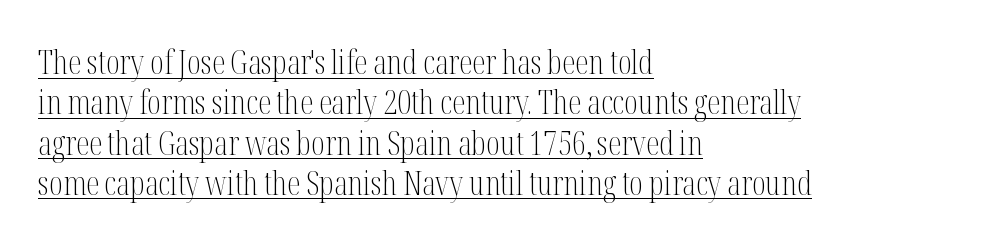
The typesetting does not lean heavy: it is not bold. The lettering stays uniformly vertical, giving the passage a roman look. Is this a fixed-width face? No — the glyphs have proportional, varying widths. This sample carries an underscore along the baseline area. In terms of letterform style, serifs are clearly present.
